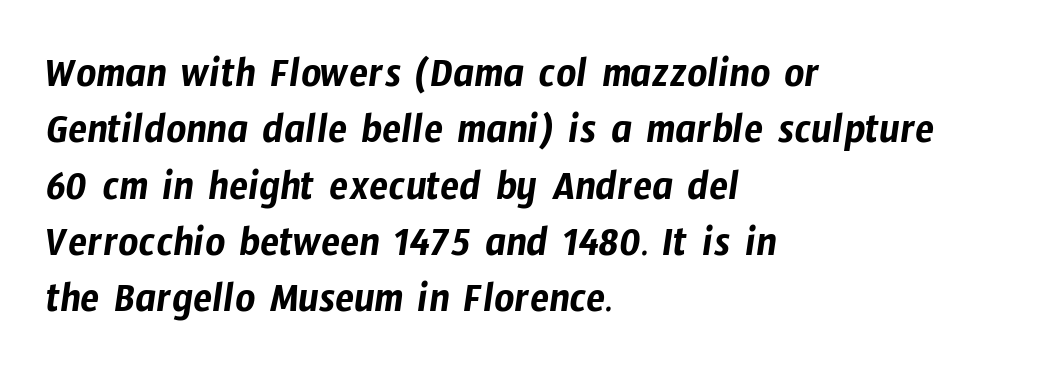
Q: Is the typeface a serif or a sans-serif typeface? A: Sans-serif.
Q: Is the text underlined? A: No.
Q: How is the paragraph aligned? A: Left-aligned.
Q: Is the spacing between letters normal or unusually wide? A: Normal.
Q: Is the spacing between lines tight, normal or loose? A: Normal.
Q: Width (condensed, normal, or wide)? A: Condensed.
Q: Stroke contrast? A: Low.
Q: x-height? A: Medium.
Q: Monospaced? A: No.
